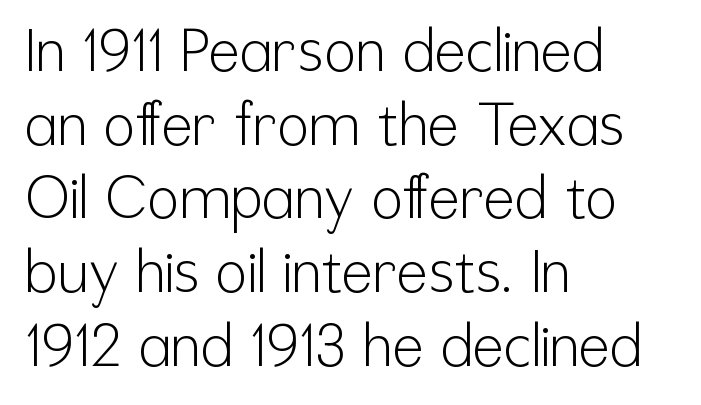
{"serif": "no", "italic": "no", "bold": "no", "weight": "light", "width": "condensed", "stroke_contrast": "low", "x_height": "medium", "monospaced": "no", "underline": "no", "align": "left", "line_spacing": "normal", "line_spacing_ratio": 1.25, "letter_spacing": "normal", "letter_spacing_em": 0.0, "glyph_px": 59}
